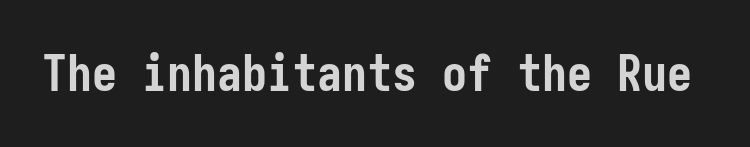
{"serif": "no", "italic": "no", "bold": "yes", "weight": "semibold", "width": "condensed", "stroke_contrast": "low", "x_height": "medium", "underline": "no", "letter_spacing": "normal", "letter_spacing_em": 0.0, "glyph_px": 50}
